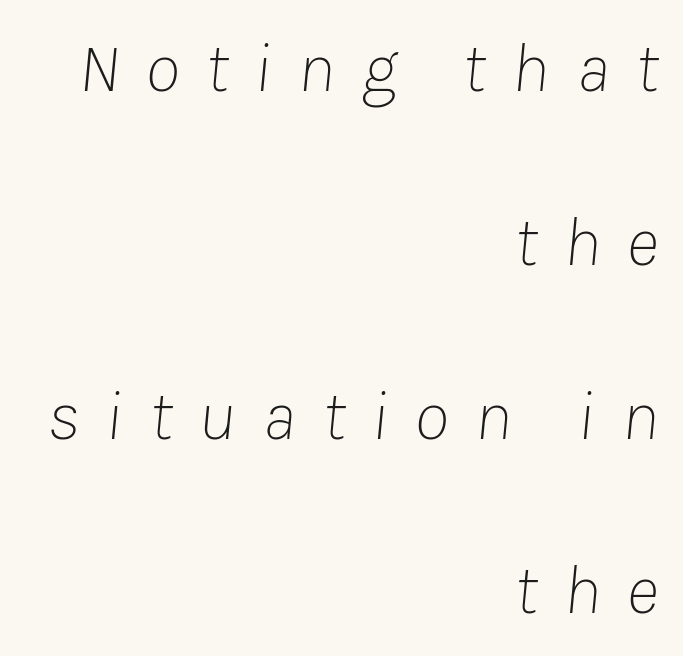
Each new line begins a long way beneath the previous one. The foot of each line stays bare and open. Vertical stems look standard width or narrower in stroke. Alignment: flush right. Do the characters align in a grid? No, the font is proportional.
